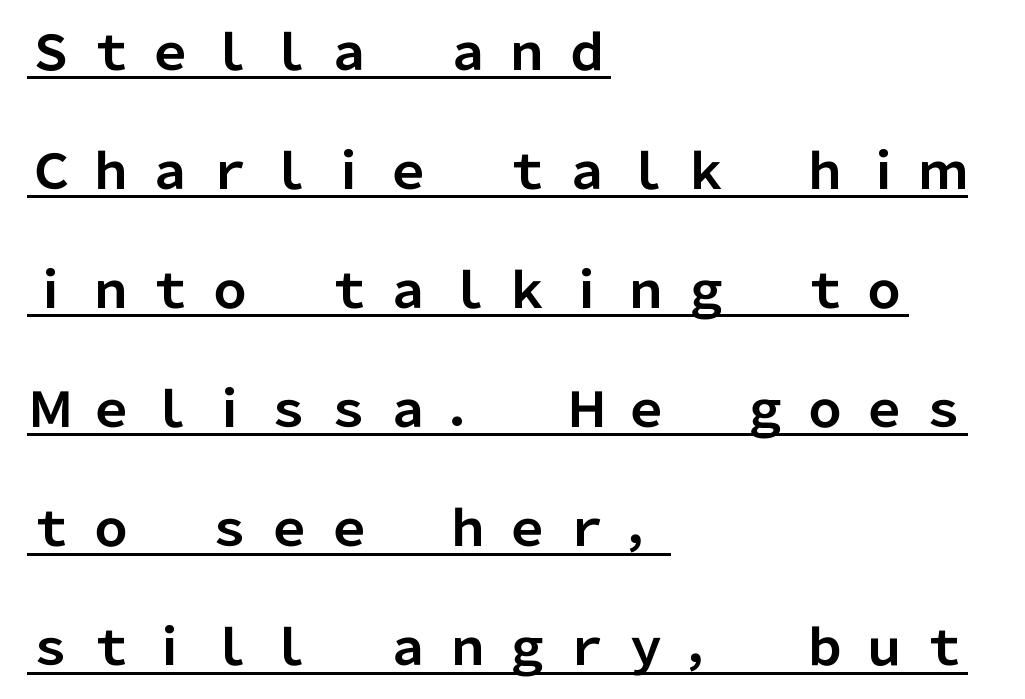
The image shows 48 px bold sans-serif type, upright; set left-aligned, loose line spacing (2.48x), unusually wide letter spacing (+0.24 em), underlined; low stroke contrast and a medium x-height.
